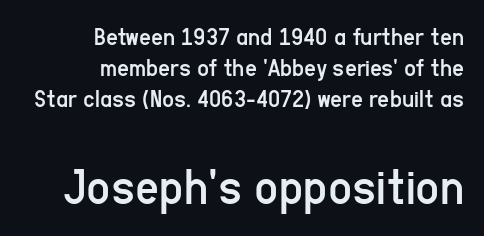
{"serif": "no", "italic": "no", "bold": "no", "weight": "regular", "width": "condensed", "stroke_contrast": "low", "x_height": "medium", "monospaced": "no", "underline": "no", "align": "right", "line_spacing_ratio": 1.2, "letter_spacing": "normal", "letter_spacing_em": 0.0, "larger_block": "second", "size_ratio": 2.0, "glyph_px": 52}
